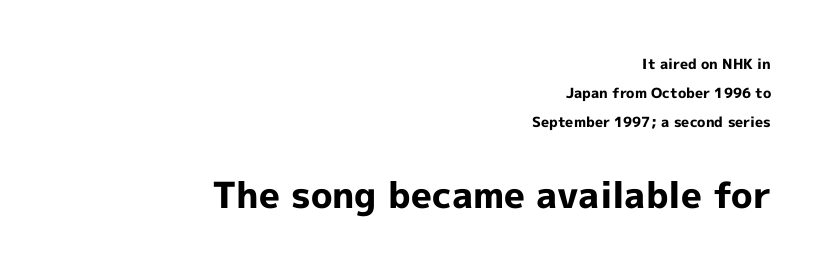
Q: Is the text bold? A: Yes.
Q: Is the text italic (slanted)? A: No, it is upright.
Q: Is the typeface a serif or a sans-serif typeface? A: Sans-serif.
Q: Is the text underlined? A: No.
Q: How is the paragraph aligned? A: Right-aligned.
Q: Is the spacing between letters normal or unusually wide? A: Normal.
Q: Is the spacing between lines tight, normal or loose? A: Loose.
Q: Which block of text is set in a larger size, the first (top) or the second (bottom)? A: The second (bottom) one.
Q: Width (condensed, normal, or wide)? A: Normal.
Q: x-height? A: Medium.
Q: Monospaced? A: No.
